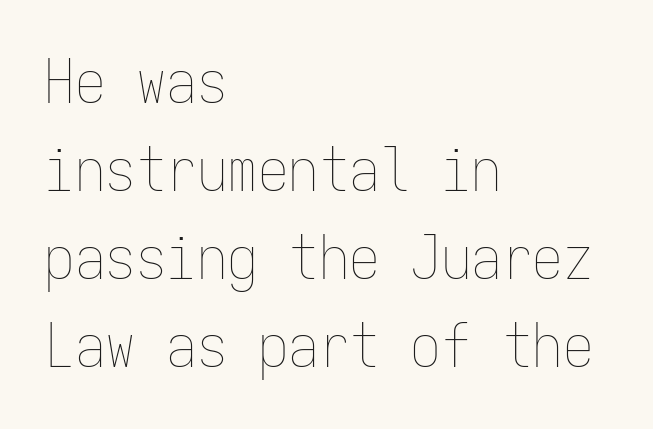
A typesetter would call this monospace, since all characters share one set width. A typesetter would mark this as roman, not italic. One-word summary of the alignment: left. Leading: standard. Is this a heavy cut? Hardly; it is regular or lighter.
